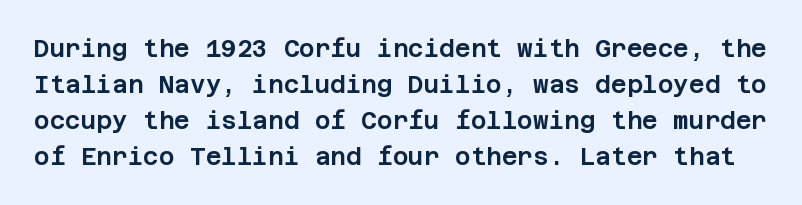
Rendered with straight, roman letterforms. Vertical spacing — default. Look at the tracking — it's just the regular setting, nothing added. The passage shown is not underscored anywhere.
